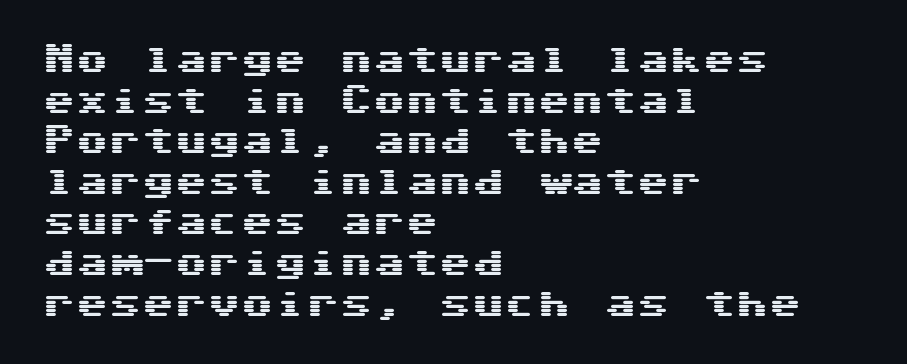
{"serif": "no", "italic": "no", "width": "wide", "stroke_contrast": "medium", "x_height": "medium", "underline": "no", "align": "left", "line_spacing_ratio": 1.23, "letter_spacing": "normal", "letter_spacing_em": 0.0, "glyph_px": 33}
